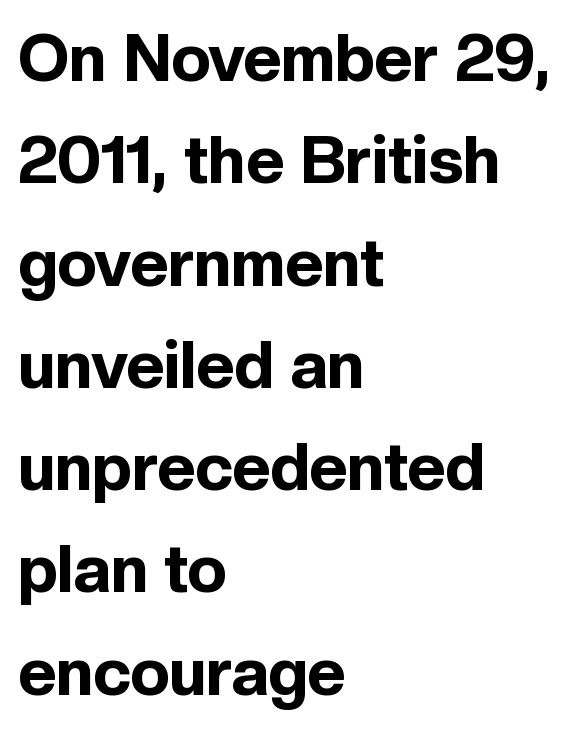
The face used here is a sans, in the tradition of grotesques and geometrics. Ascenders rise straight up at ninety degrees. Caption: standard tracking, unaltered. The letters are bold, with thick, heavy strokes.
